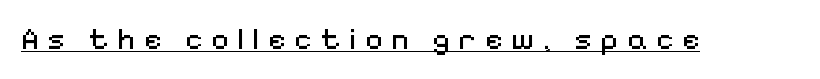
Q: Is the text bold? A: No.
Q: Is the text italic (slanted)? A: No, it is upright.
Q: Is the typeface a serif or a sans-serif typeface? A: Sans-serif.
Q: Is the text underlined? A: Yes.
Q: Is the spacing between letters normal or unusually wide? A: Unusually wide.
Q: Width (condensed, normal, or wide)? A: Normal.
Q: Stroke contrast? A: Medium.
Q: x-height? A: Medium.
Q: Monospaced? A: No.
